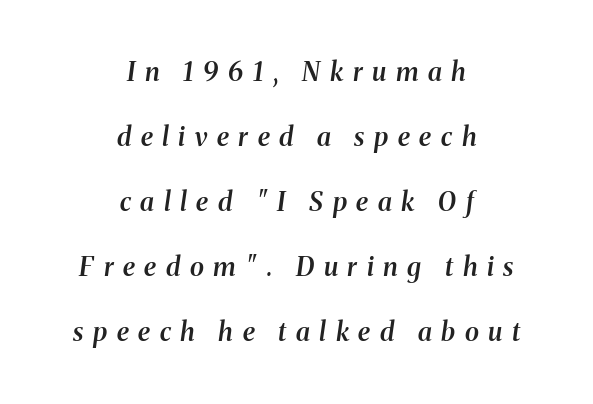
Q: Is the text bold? A: Semi-bold.
Q: Is the text italic (slanted)? A: Yes, it leans right by about 8 degrees.
Q: Is the text underlined? A: No.
Q: How is the paragraph aligned? A: Centered.
Q: Is the spacing between letters normal or unusually wide? A: Unusually wide.
Q: Is the spacing between lines tight, normal or loose? A: Loose.
